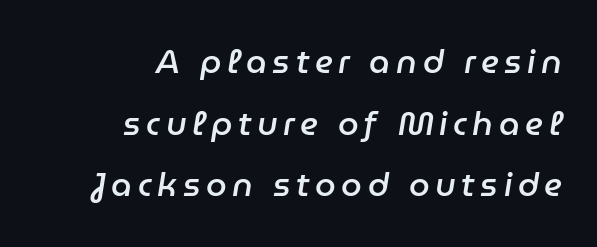
The image shows 33 px semibold type, italic (leaning right); set right-aligned, line spacing 1.87x, not underlined; low stroke contrast and a medium x-height.
